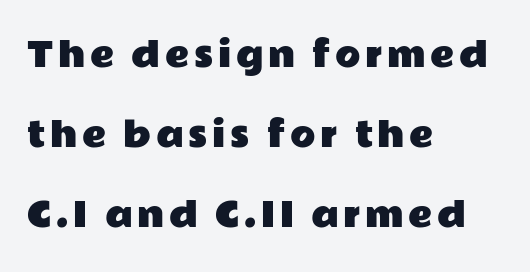
The image shows 33 px wide sans-serif type, upright; set left-aligned, loose line spacing (2.43x), not underlined; low stroke contrast and a medium x-height.
